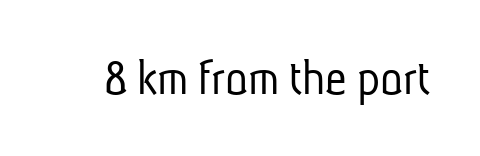
Q: Is the text bold? A: No.
Q: Is the typeface a serif or a sans-serif typeface? A: Sans-serif.
Q: Is the text underlined? A: No.
Q: Is the spacing between letters normal or unusually wide? A: Normal.
Q: Width (condensed, normal, or wide)? A: Condensed.
Q: Stroke contrast? A: Low.
Q: x-height? A: Medium.
Q: Monospaced? A: No.
